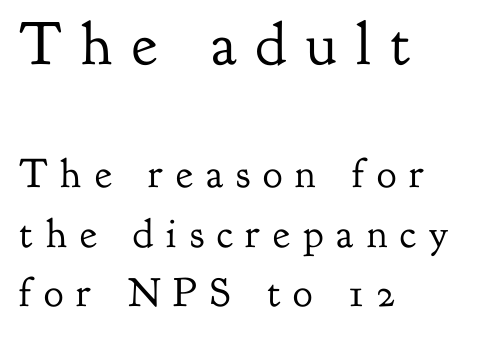
Q: Is the text bold? A: No.
Q: Is the text italic (slanted)? A: No, it is upright.
Q: Is the typeface a serif or a sans-serif typeface? A: Serif.
Q: Is the text underlined? A: No.
Q: How is the paragraph aligned? A: Left-aligned.
Q: Is the spacing between letters normal or unusually wide? A: Unusually wide.
Q: Is the spacing between lines tight, normal or loose? A: Normal.
Q: Which block of text is set in a larger size, the first (top) or the second (bottom)? A: The first (top) one.
Q: Width (condensed, normal, or wide)? A: Normal.
Q: Stroke contrast? A: Low.
Q: x-height? A: Small.
Q: Monospaced? A: No.
